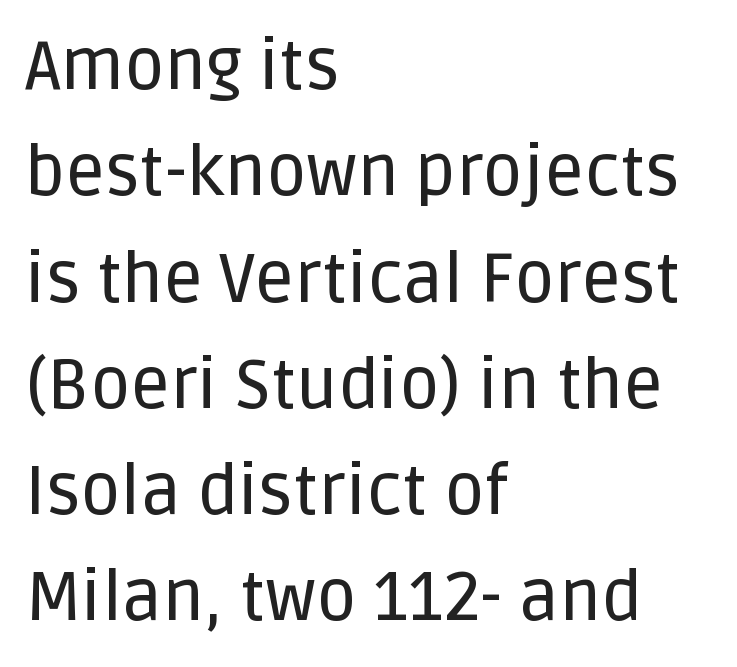
{"serif": "no", "italic": "no", "width": "normal", "stroke_contrast": "low", "x_height": "large", "monospaced": "no", "underline": "no", "align": "left", "line_spacing": "normal", "line_spacing_ratio": 1.54, "letter_spacing": "normal", "letter_spacing_em": 0.0, "glyph_px": 69}
